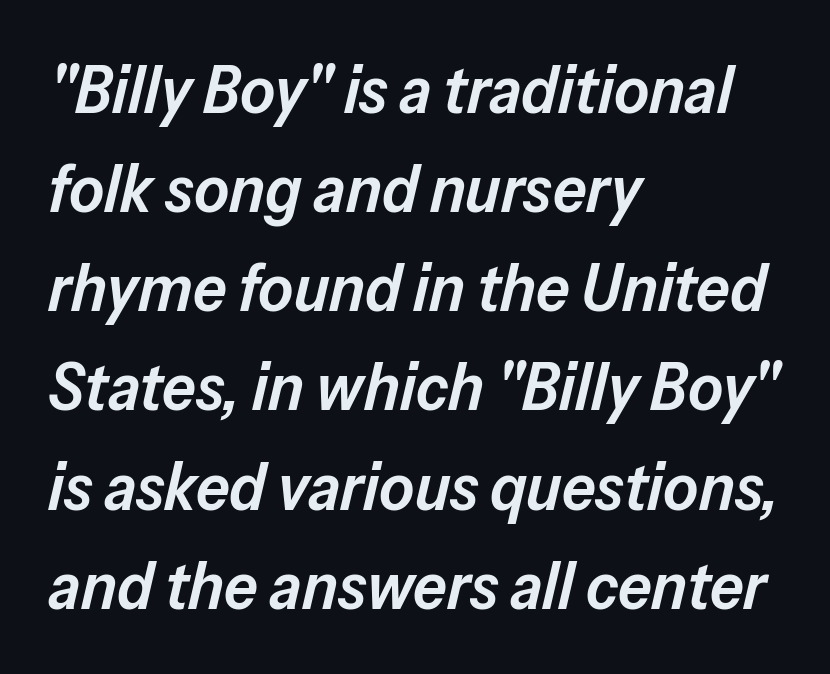
The image shows 67 px semibold type, italic (leaning right); set left-aligned, normal line spacing (1.48x), normal letter spacing, not underlined; low stroke contrast and a medium x-height.
